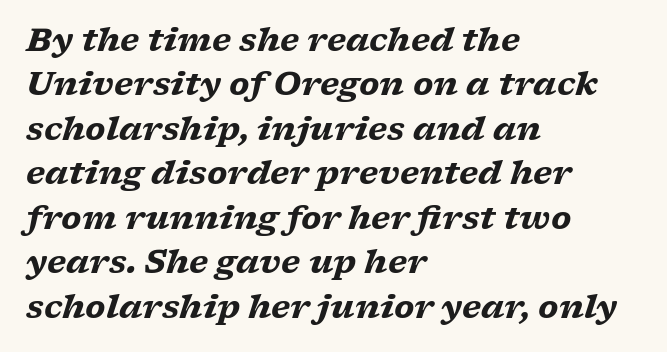
Q: Is the text bold? A: Yes.
Q: Is the text italic (slanted)? A: Yes, it leans right by about 17 degrees.
Q: Is the typeface a serif or a sans-serif typeface? A: Serif.
Q: Is the text underlined? A: No.
Q: How is the paragraph aligned? A: Left-aligned.
Q: Is the spacing between letters normal or unusually wide? A: Normal.
Q: Is the spacing between lines tight, normal or loose? A: Normal.
Q: Width (condensed, normal, or wide)? A: Wide.
Q: Stroke contrast? A: Low.
Q: x-height? A: Medium.
Q: Monospaced? A: No.
